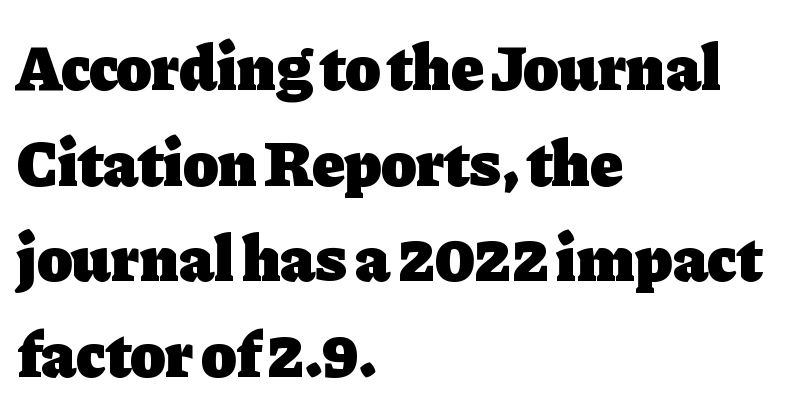
{"serif": "yes", "italic": "no", "bold": "yes", "weight": "heavy", "width": "normal", "stroke_contrast": "low", "x_height": "medium", "monospaced": "no", "underline": "no", "align": "left", "line_spacing": "normal", "line_spacing_ratio": 1.47, "letter_spacing": "normal", "letter_spacing_em": 0.0, "glyph_px": 65}
